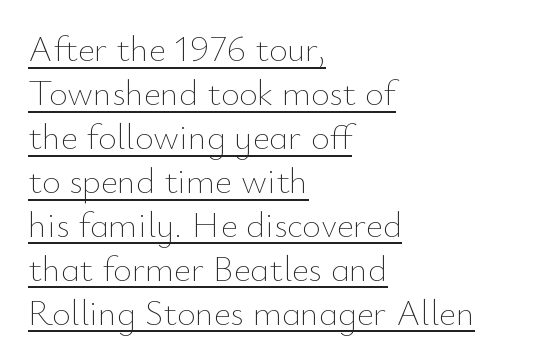
Q: Is the text bold? A: No.
Q: Is the text italic (slanted)? A: No, it is upright.
Q: Is the text underlined? A: Yes.
Q: How is the paragraph aligned? A: Left-aligned.
Q: Is the spacing between letters normal or unusually wide? A: Normal.
Q: Width (condensed, normal, or wide)? A: Normal.
Q: Stroke contrast? A: Low.
Q: x-height? A: Small.
Q: Monospaced? A: No.
